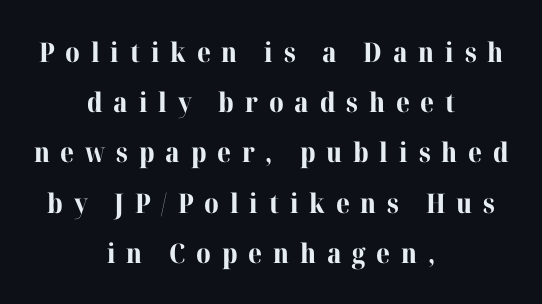
{"italic": "no", "bold": "yes", "underline": "no", "align": "center", "line_spacing_ratio": 1.86, "letter_spacing": "wide", "letter_spacing_em": 0.4, "glyph_px": 27}
